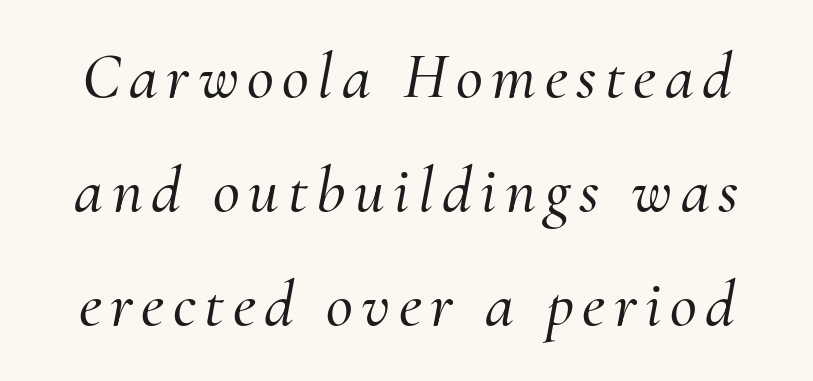
The image shows 66 px serif type, italic (leaning right); set line spacing 1.73x, not underlined; medium stroke contrast and a small x-height.
